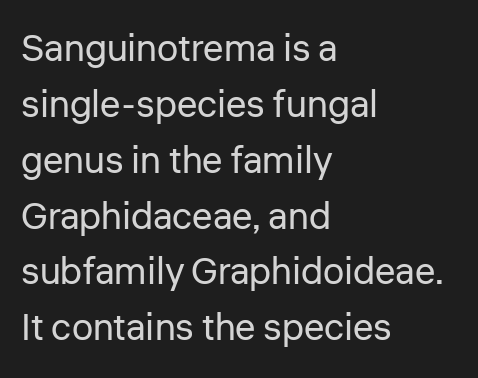
The image shows 38 px regular-weight sans-serif type, upright; set left-aligned, normal line spacing (1.47x), normal letter spacing, not underlined; low stroke contrast and a medium x-height.
